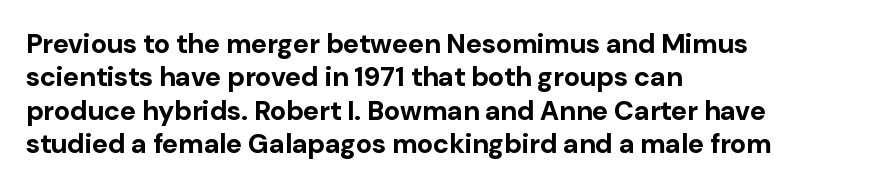
There is no visible air inserted between adjacent glyphs. Compared with a centered layout, this one pins lines to the left instead. The strokes are fattened all the way to bold. A typesetter would mark this as roman, not italic. The words here are not underlined.
